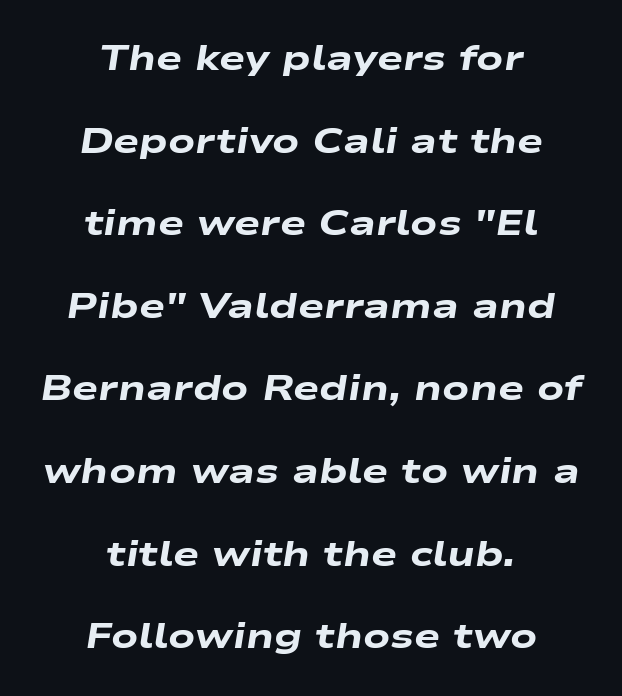
Observe the ordinary spacing: letters are neighbours, not strangers. You could not count columns in this text — the font is proportionally spaced. These lines carry a lot of weight — the face is fully bold. The line-height multiplier appears high, well above default. Descenders hang freely into open space. In CSS terms this would be text-align: center.
